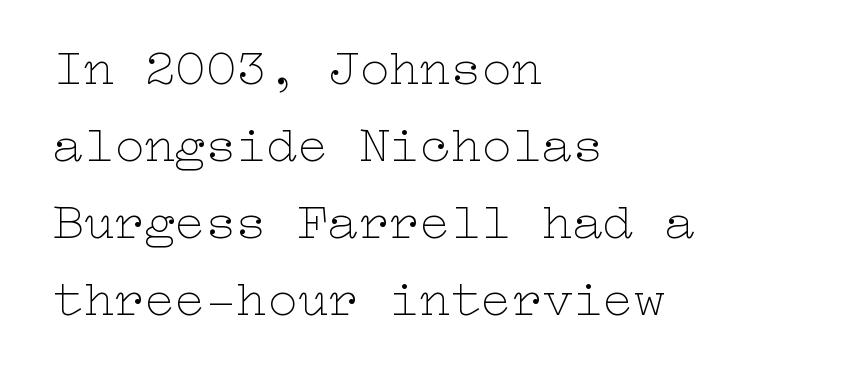
{"italic": "no", "bold": "no", "weight": "thin", "width": "wide", "stroke_contrast": "low", "x_height": "medium", "underline": "no", "align": "left", "line_spacing": "normal", "line_spacing_ratio": 1.51, "letter_spacing": "normal", "letter_spacing_em": 0.0, "glyph_px": 51}
